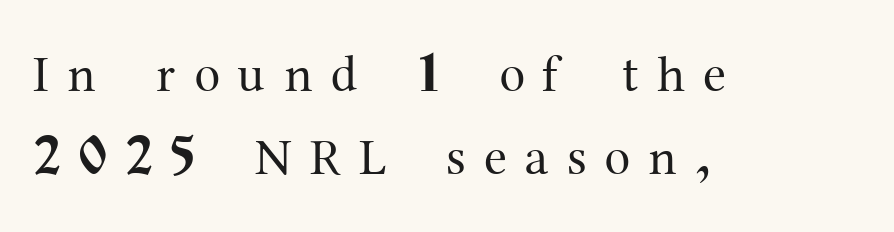
Posture: upright roman. Each stroke keeps to a modest, everyday thickness or less. Visually the block forms a straight wall on the left and a jagged coastline on the right. Regarding serifs, this sample has them. Do the characters align in a grid? No, the font is proportional.
